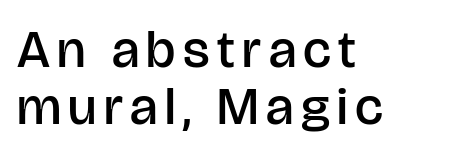
Spacing verdict: proportional, widths tailored to each character. Reading down the column, the eye jumps only a short way to each next line. As a designer I'd log this as weight 600, semibold. The passage shown is not underscored anywhere. The characters display no serif detailing; their extremities are plain.
